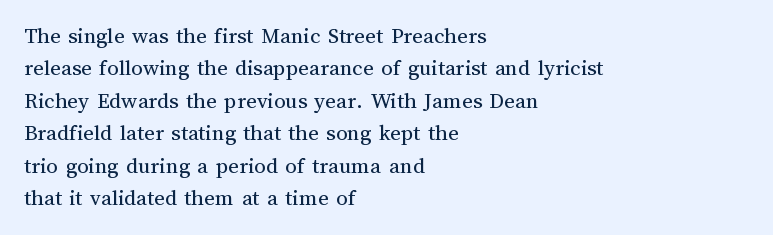
The tracking reads as untouched default to a designer's eye. Layout note: lines flush left. Students, observe: this is what conventionally led text looks like. Underline: absent.
